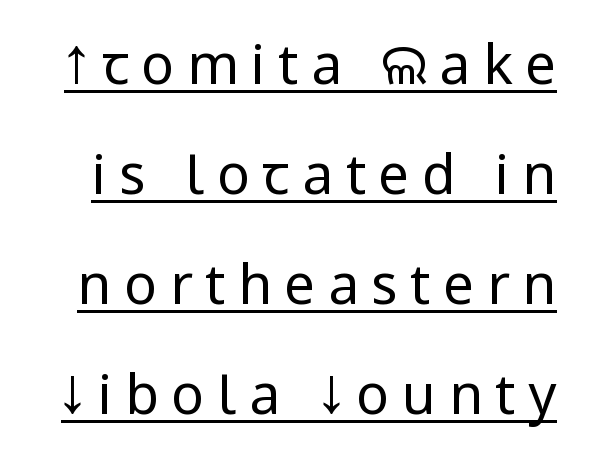
{"serif": "no", "italic": "no", "bold": "no", "weight": "regular", "width": "condensed", "stroke_contrast": "low", "x_height": "large", "monospaced": "no", "underline": "yes", "line_spacing": "loose", "line_spacing_ratio": 2.0, "letter_spacing": "wide", "letter_spacing_em": 0.23, "glyph_px": 55}
